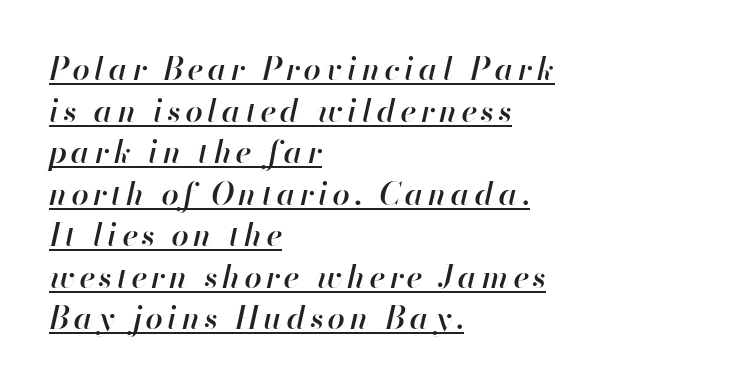
Notice how the passage keeps a crisp vertical edge on the left only. In designer terms, the underline attribute is active on this setting. Bold? Not quite — semibold, heavier than regular but stopping short. Vertical spacing — default.
